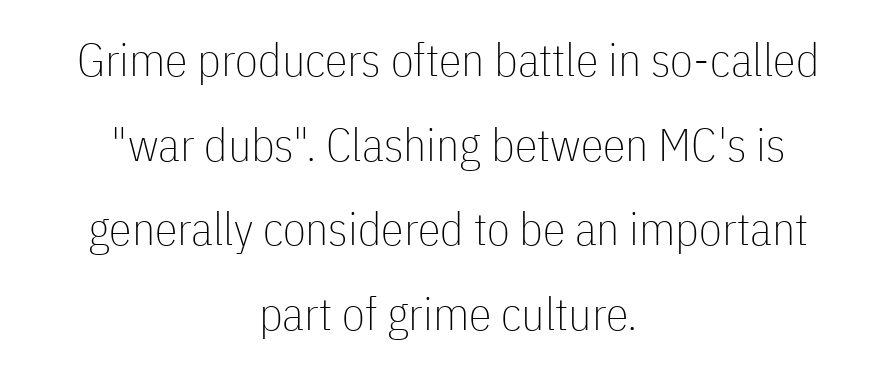
Q: Is the text bold? A: No.
Q: Is the text italic (slanted)? A: No, it is upright.
Q: Is the typeface a serif or a sans-serif typeface? A: Sans-serif.
Q: Is the text underlined? A: No.
Q: How is the paragraph aligned? A: Centered.
Q: Is the spacing between letters normal or unusually wide? A: Normal.
Q: Width (condensed, normal, or wide)? A: Condensed.
Q: Stroke contrast? A: Low.
Q: x-height? A: Medium.
Q: Monospaced? A: No.
